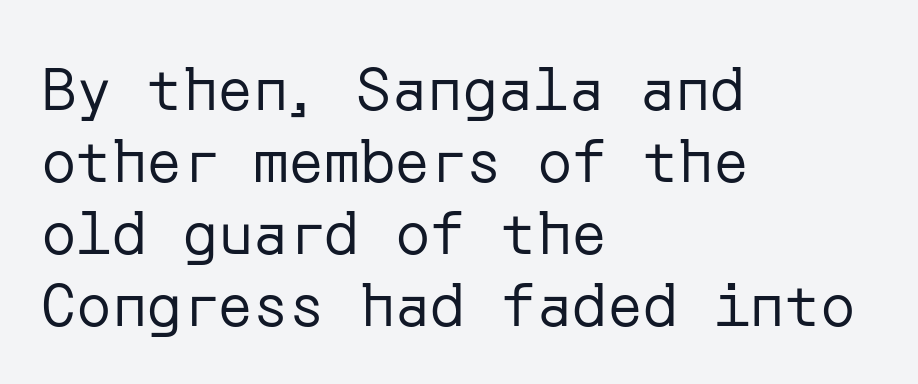
The image shows 59 px regular-weight sans-serif type, upright; set left-aligned, line spacing 1.22x, normal letter spacing, not underlined; low stroke contrast and a medium x-height.
